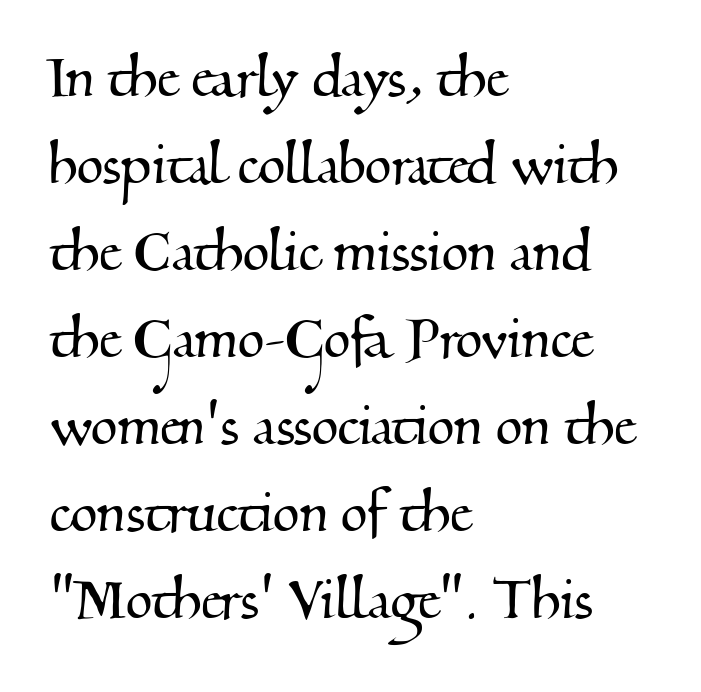
The image shows 69 px serif type; set left-aligned, normal line spacing (1.26x), normal letter spacing, not underlined; medium stroke contrast and a small x-height.
